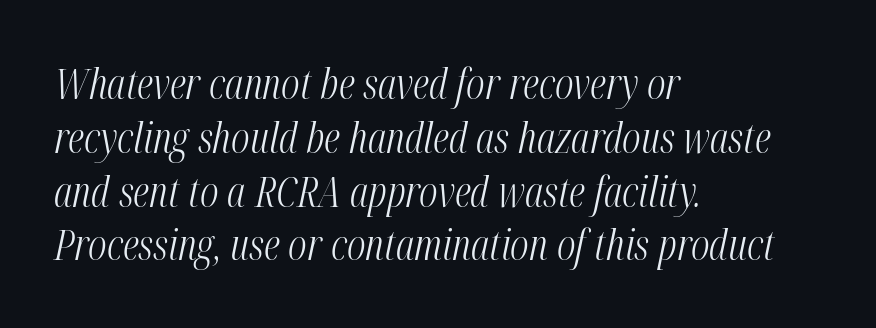
The lines in this sample share a left origin and differ only in where they stop. This is oblique type, the kind used for emphasis or titles. Weight: in the light-to-regular range. The face used here is proportionally spaced, like ordinary book or web type. A typesetter would call this leading conventional body-copy spacing.
